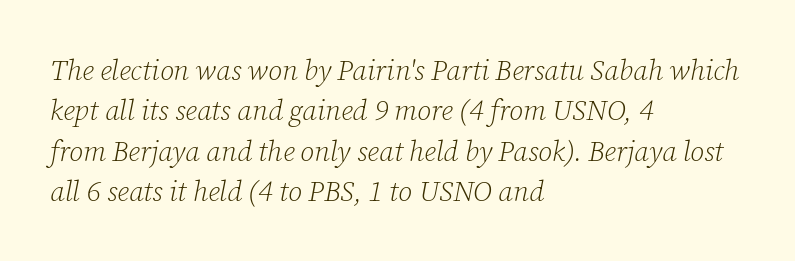
Q: Is the text bold? A: No.
Q: Is the text italic (slanted)? A: Yes, it leans right by about 12 degrees.
Q: Is the typeface a serif or a sans-serif typeface? A: Serif.
Q: Is the text underlined? A: No.
Q: How is the paragraph aligned? A: Left-aligned.
Q: Is the spacing between letters normal or unusually wide? A: Normal.
Q: Is the spacing between lines tight, normal or loose? A: Normal.
Q: Width (condensed, normal, or wide)? A: Normal.
Q: Stroke contrast? A: Low.
Q: x-height? A: Medium.
Q: Monospaced? A: No.
